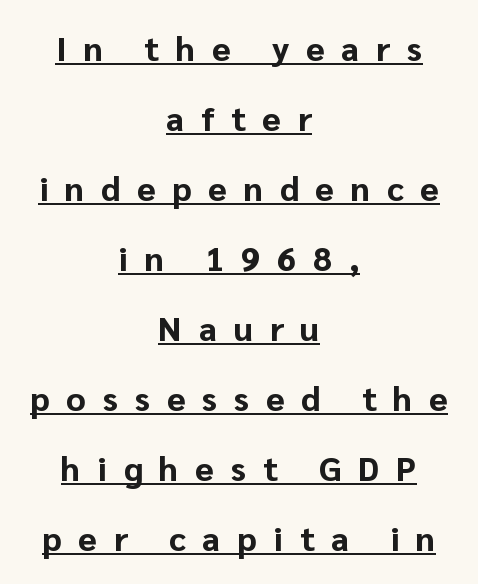
{"serif": "no", "italic": "no", "bold": "yes", "weight": "bold", "width": "normal", "stroke_contrast": "low", "x_height": "medium", "monospaced": "no", "underline": "yes", "align": "center", "line_spacing": "loose", "line_spacing_ratio": 2.06, "letter_spacing": "wide", "letter_spacing_em": 0.49, "glyph_px": 34}
